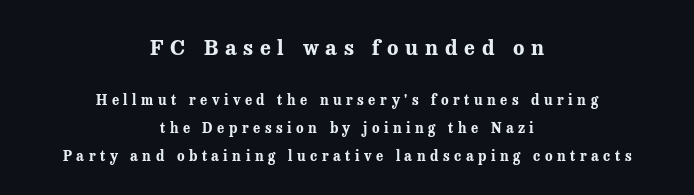
In terms of weight, the rendering is a true, heavy bold. Typesetter's note — upper block bumped up in size, lower block left smaller. The tracking reads as deliberately expanded to a designer's eye. The letters stand upright; this is a roman face. In terms of leading, this rendering errs on the spacious side. The passage shown is not underscored anywhere.
